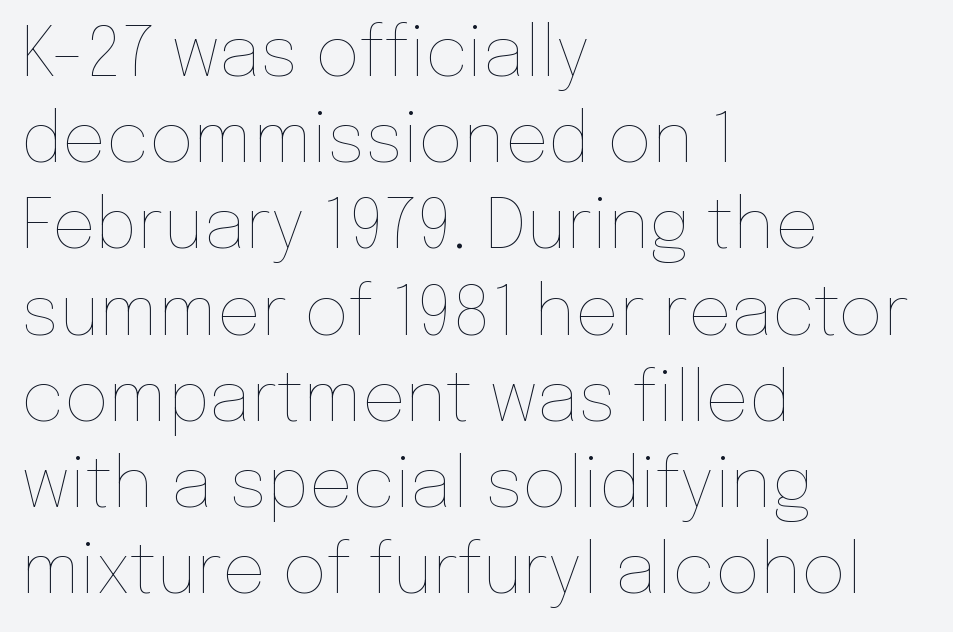
The image shows 69 px thin type, upright; set left-aligned, normal line spacing (1.25x), normal letter spacing, not underlined; low stroke contrast and a medium x-height.
